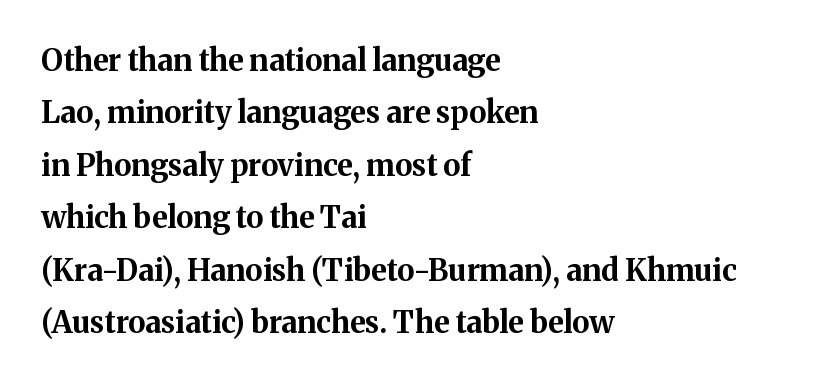
This rendering features lettering with no underline. The letters sit at their default tracking, neither squeezed nor spread. Heavy, bold letterforms. Leftover space on each line is placed entirely after the last word. If you drew a line through each stem, it would be perfectly vertical.
